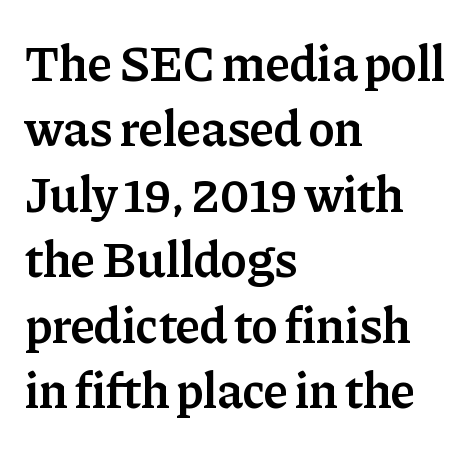
Q: Is the text bold? A: Semi-bold.
Q: Is the text italic (slanted)? A: No, it is upright.
Q: Is the typeface a serif or a sans-serif typeface? A: Serif.
Q: Is the text underlined? A: No.
Q: How is the paragraph aligned? A: Left-aligned.
Q: Is the spacing between letters normal or unusually wide? A: Normal.
Q: Is the spacing between lines tight, normal or loose? A: Normal.
Q: Width (condensed, normal, or wide)? A: Normal.
Q: Stroke contrast? A: Low.
Q: x-height? A: Medium.
Q: Monospaced? A: No.
